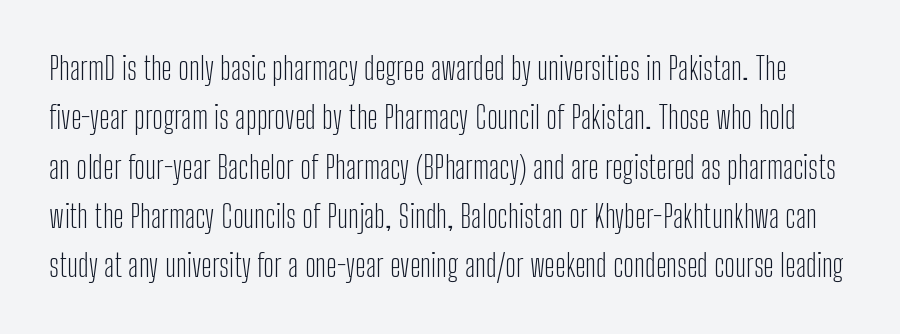
The image shows 31 px light, condensed sans-serif type, upright; set normal line spacing (1.59x), normal letter spacing, not underlined; low stroke contrast and a medium x-height.
